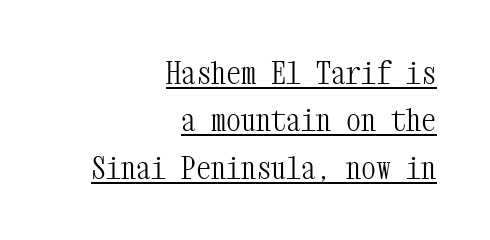
{"serif": "yes", "italic": "no", "bold": "no", "weight": "light", "width": "condensed", "stroke_contrast": "medium", "x_height": "medium", "monospaced": "yes", "underline": "yes", "align": "right", "line_spacing": "normal", "line_spacing_ratio": 1.58, "letter_spacing": "normal", "letter_spacing_em": 0.0, "glyph_px": 30}
